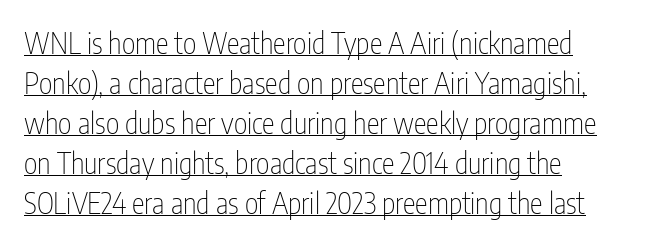
This sample carries an underscore along the baseline area. The rows are spaced the way most documents space them. Unlike a traditional serif, this face leaves its strokes unadorned. Posture: vertical. What stands out about the letter spacing? Nothing — it is the standard amount.
